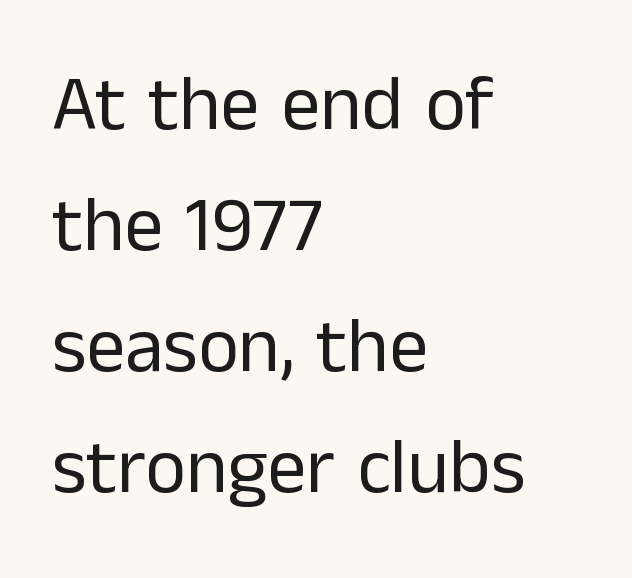
Q: Is the text bold? A: No.
Q: Is the text italic (slanted)? A: No, it is upright.
Q: Is the typeface a serif or a sans-serif typeface? A: Sans-serif.
Q: Is the text underlined? A: No.
Q: How is the paragraph aligned? A: Left-aligned.
Q: Is the spacing between letters normal or unusually wide? A: Normal.
Q: Is the spacing between lines tight, normal or loose? A: Normal.
Q: Width (condensed, normal, or wide)? A: Normal.
Q: Stroke contrast? A: Low.
Q: x-height? A: Medium.
Q: Monospaced? A: No.
